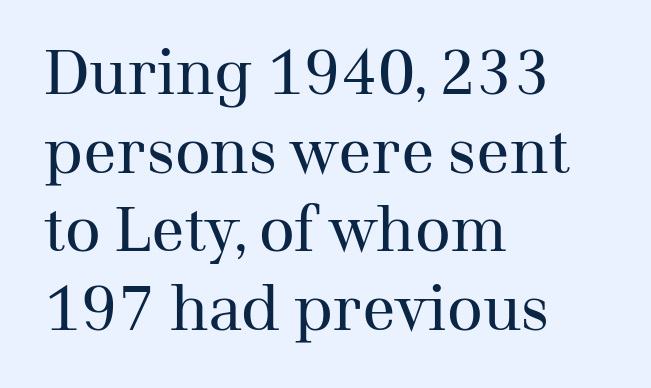
The weight tops out at a normal text grade. The face used here is proportionally spaced, like ordinary book or web type. The rows are spaced the way most documents space them. These lines are composed in type with serifs. Posture: upright roman.
